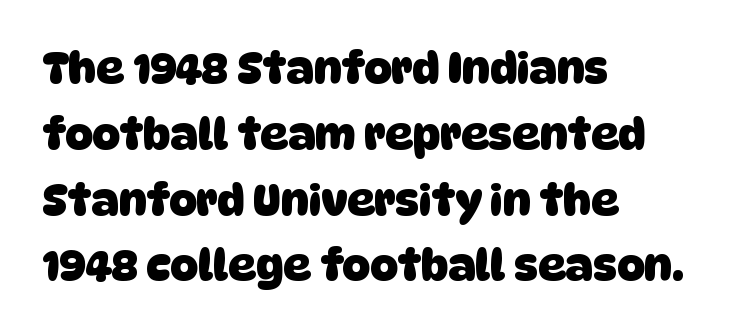
Observe the absence of serifs on each vertical stroke in this sample. This block has exactly the height ordinary leading produces. The face used here is proportionally spaced, like ordinary book or web type. Underlining? Definitely not there.
